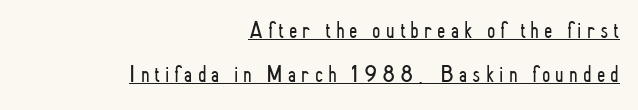
Q: Is the text bold? A: No.
Q: Is the text italic (slanted)? A: No, it is upright.
Q: Is the text underlined? A: Yes.
Q: How is the paragraph aligned? A: Right-aligned.
Q: Is the spacing between letters normal or unusually wide? A: Unusually wide.
